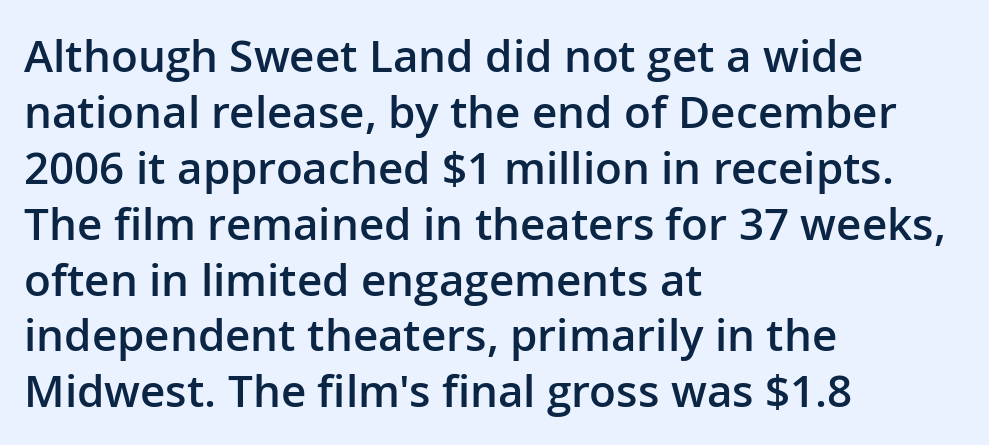
The image shows 44 px semibold sans-serif type, upright; set left-aligned, normal line spacing (1.27x), normal letter spacing, not underlined; low stroke contrast and a medium x-height.
